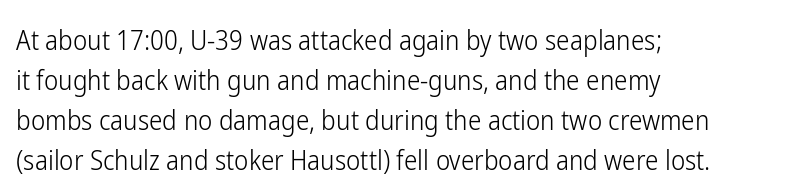
Q: Is the text bold? A: No.
Q: Is the text italic (slanted)? A: No, it is upright.
Q: Is the text underlined? A: No.
Q: How is the paragraph aligned? A: Left-aligned.
Q: Is the spacing between letters normal or unusually wide? A: Normal.
Q: Is the spacing between lines tight, normal or loose? A: Normal.
